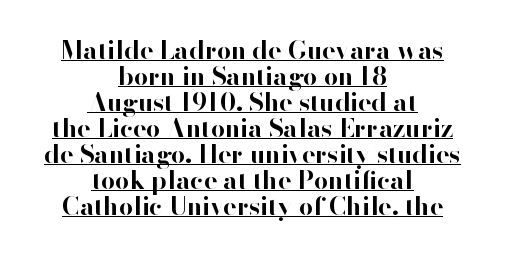
The image shows 25 px bold type, upright; set centered, tight line spacing (1.04x), normal letter spacing, underlined.
